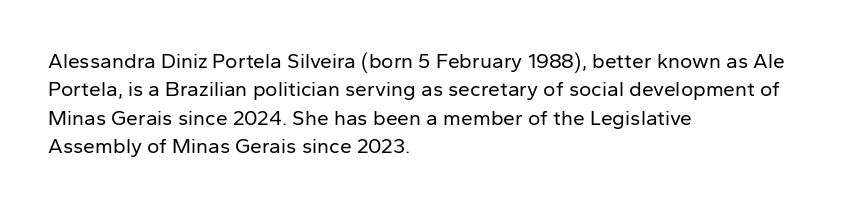
{"italic": "no", "bold": "no", "underline": "no", "align": "left", "line_spacing": "normal", "line_spacing_ratio": 1.35, "letter_spacing": "normal", "letter_spacing_em": 0.0, "glyph_px": 21}
